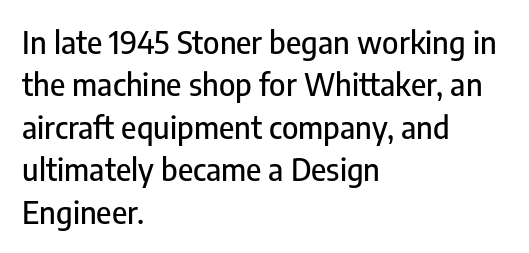
{"serif": "no", "italic": "no", "width": "condensed", "stroke_contrast": "low", "x_height": "medium", "monospaced": "no", "underline": "no", "align": "left", "line_spacing": "normal", "line_spacing_ratio": 1.37, "letter_spacing": "normal", "letter_spacing_em": 0.0, "glyph_px": 31}
